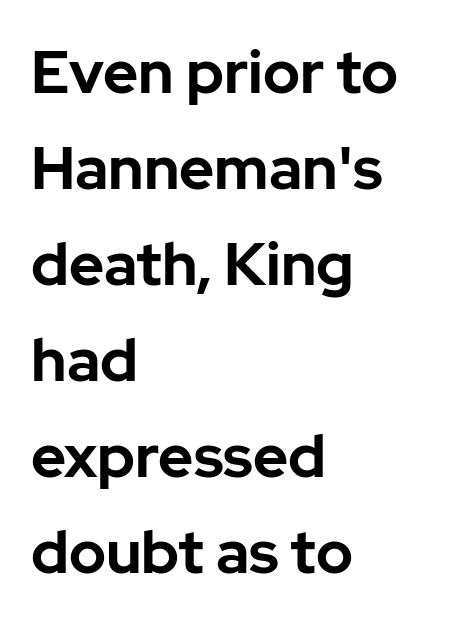
Tracking here is standard; glyphs follow each other at the usual distance. Font category for this specimen: sans-serif. These lines are rendered in a variable-pitch font. This is heavy type, rendered in bold.
